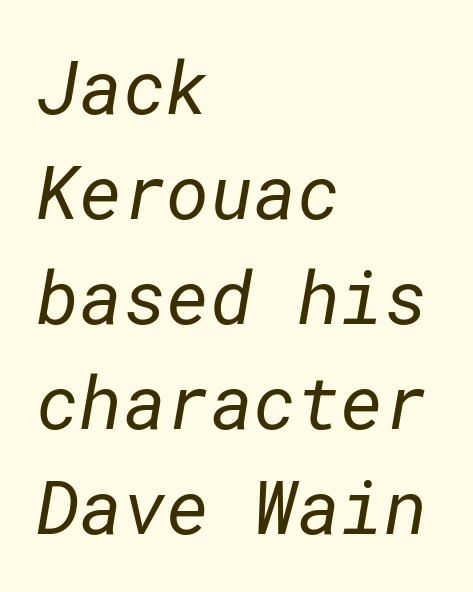
The image shows 74 px regular-weight sans-serif type; set left-aligned, normal line spacing (1.42x), normal letter spacing, not underlined; low stroke contrast and a medium x-height.
